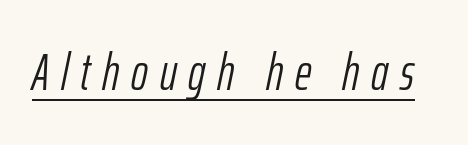
{"italic": "yes", "lean": "right", "slant_degrees": 12, "bold": "no", "weight": "light", "width": "condensed", "stroke_contrast": "low", "x_height": "medium", "monospaced": "no", "underline": "yes", "letter_spacing": "wide", "letter_spacing_em": 0.23, "glyph_px": 51}
